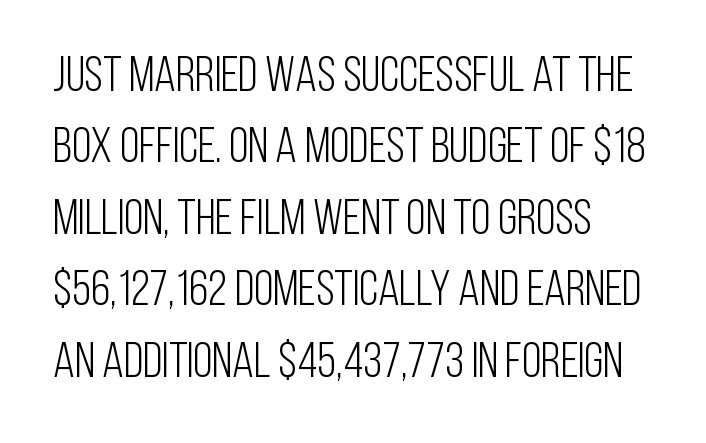
{"serif": "no", "italic": "no", "bold": "no", "weight": "light", "width": "condensed", "stroke_contrast": "low", "x_height": "large", "monospaced": "no", "underline": "no", "align": "left", "line_spacing": "normal", "line_spacing_ratio": 1.43, "letter_spacing": "normal", "letter_spacing_em": 0.0, "glyph_px": 50}
